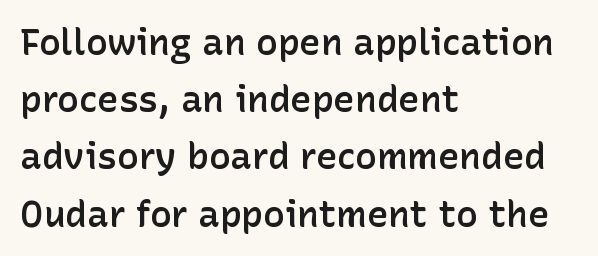
The image shows 36 px semibold sans-serif type, upright; set left-aligned, normal line spacing (1.59x), normal letter spacing, not underlined; low stroke contrast and a medium x-height.
